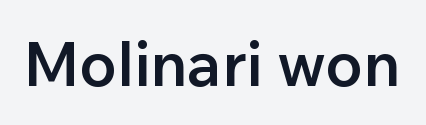
The image shows 62 px semibold sans-serif type, upright; set normal letter spacing, not underlined; low stroke contrast and a medium x-height.
